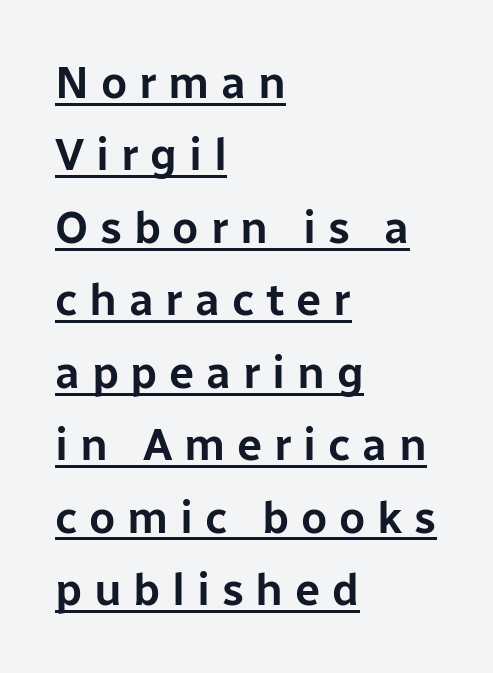
{"serif": "no", "italic": "no", "width": "normal", "stroke_contrast": "low", "x_height": "medium", "monospaced": "no", "underline": "yes", "align": "left", "line_spacing": "normal", "line_spacing_ratio": 1.61, "letter_spacing": "wide", "letter_spacing_em": 0.26, "glyph_px": 45}
